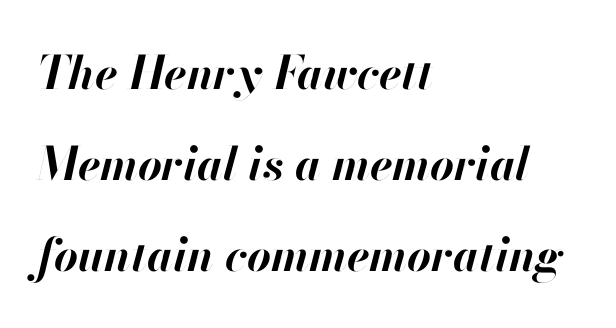
{"italic": "yes", "lean": "right", "slant_degrees": 13, "bold": "yes", "weight": "bold", "width": "normal", "stroke_contrast": "high", "x_height": "small", "monospaced": "no", "underline": "no", "align": "left", "line_spacing": "loose", "line_spacing_ratio": 1.98, "letter_spacing": "normal", "letter_spacing_em": 0.0, "glyph_px": 46}
